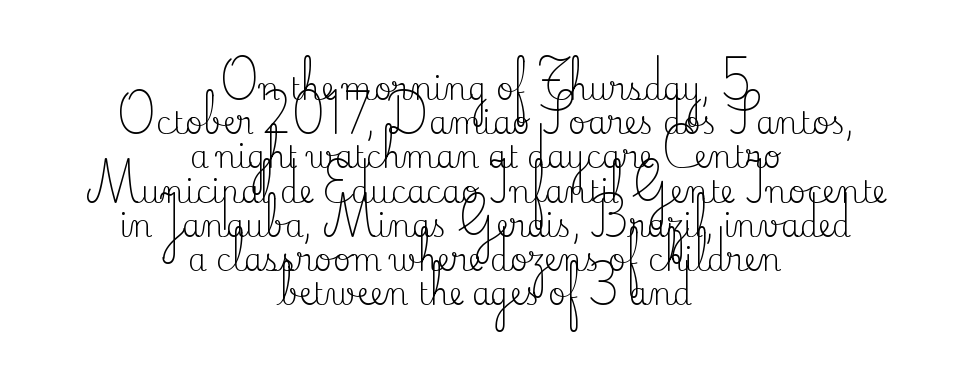
{"serif": "yes", "italic": "no", "bold": "no", "weight": "regular", "width": "normal", "stroke_contrast": "medium", "x_height": "small", "monospaced": "no", "underline": "no", "align": "center", "line_spacing": "tight", "line_spacing_ratio": 1.14, "letter_spacing": "normal", "letter_spacing_em": 0.0, "glyph_px": 30}
